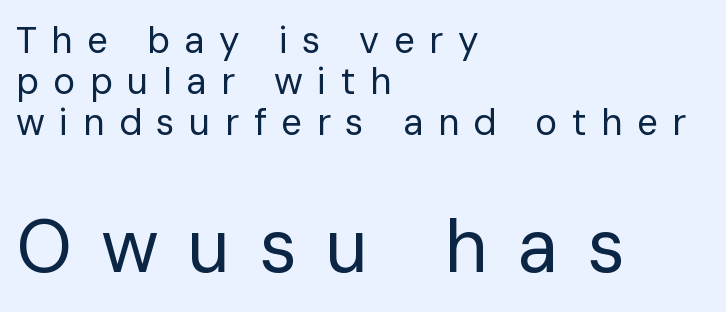
Typeset ragged right — the left edge is the straight one. This rendering employs a face without finishing strokes, i.e., a sans-serif. Two sizes are in play, and the larger belongs to the second block. Bare-footed words on every line. Character widths vary here, with narrow letters taking less room than wide ones.
